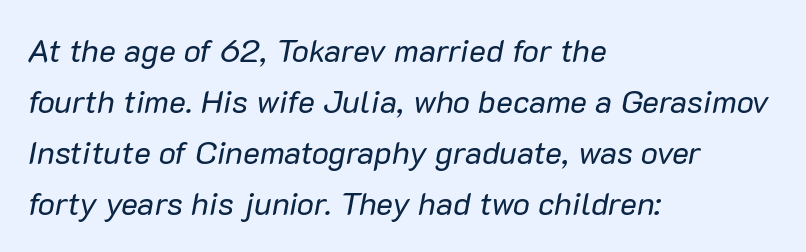
The image shows 32 px regular-weight type, italic (leaning right); set left-aligned, normal line spacing (1.59x), normal letter spacing, not underlined; low stroke contrast and a medium x-height.
